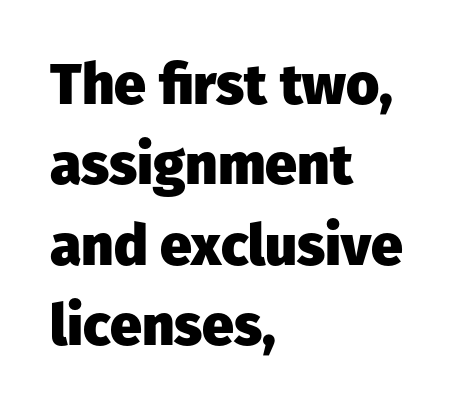
{"serif": "no", "italic": "no", "bold": "yes", "weight": "heavy", "width": "normal", "stroke_contrast": "low", "x_height": "medium", "monospaced": "no", "underline": "no", "align": "left", "line_spacing": "normal", "line_spacing_ratio": 1.41, "letter_spacing": "normal", "letter_spacing_em": 0.0, "glyph_px": 57}
